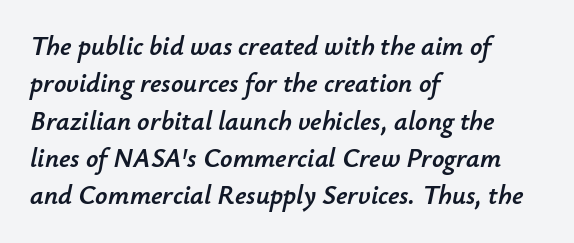
The image shows 27 px text type, italic (leaning right); set left-aligned, normal line spacing (1.38x), normal letter spacing, not underlined.
